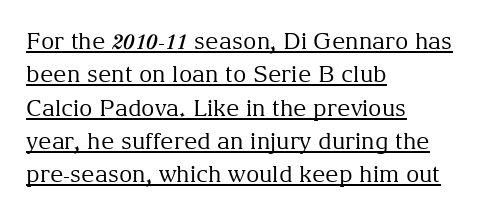
{"italic": "no", "bold": "no", "underline": "yes", "align": "left", "line_spacing": "normal", "line_spacing_ratio": 1.45, "letter_spacing": "normal", "letter_spacing_em": 0.0, "glyph_px": 23}
